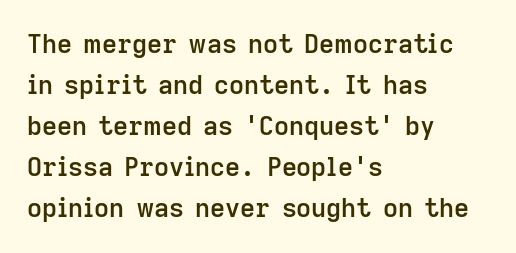
Bold? Not quite — semibold, heavier than regular but stopping short. In CSS terms this would be text-align: left. Does extra space separate the letters? No, they use regular spacing. How would I describe the line gaps? Plain and ordinary. Unlike italic type, these characters show no tilt at all. Honestly, there is no underline to notice here at all.
